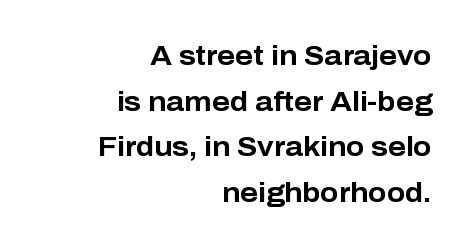
The font's upright variant was chosen for this text. Students, this is bold: see how much ink each stroke carries. Does extra space separate the letters? No, they use regular spacing. The area under the type is left untouched.
